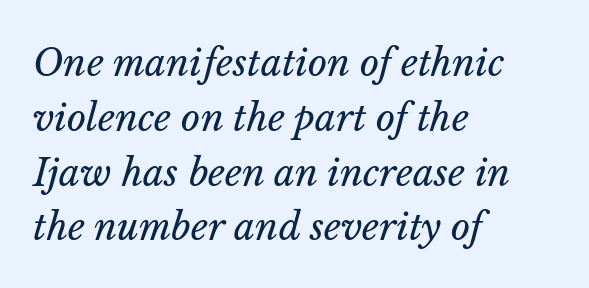
{"italic": "yes", "lean": "right", "slant_degrees": 14, "bold": "no", "weight": "regular", "width": "normal", "stroke_contrast": "low", "x_height": "medium", "monospaced": "no", "underline": "no", "align": "left", "line_spacing": "normal", "line_spacing_ratio": 1.48, "letter_spacing": "normal", "letter_spacing_em": 0.0, "glyph_px": 37}
